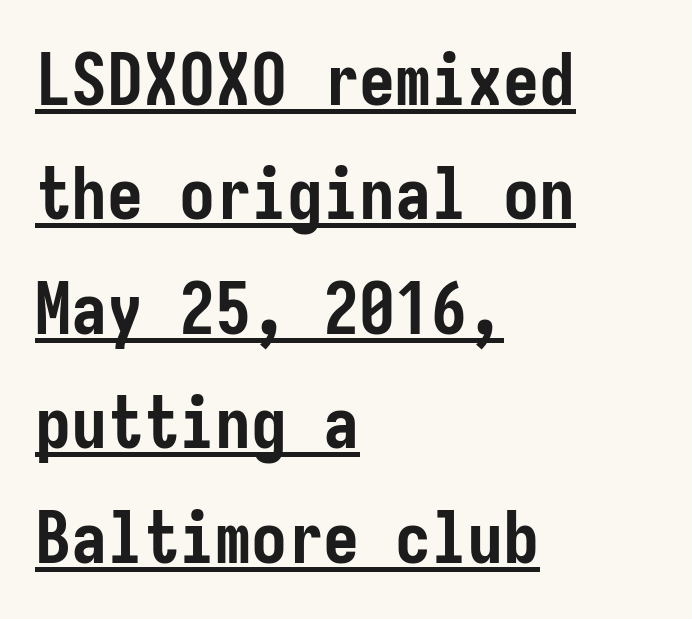
Q: Is the text bold? A: Yes.
Q: Is the text italic (slanted)? A: No, it is upright.
Q: Is the typeface a serif or a sans-serif typeface? A: Sans-serif.
Q: Is the text underlined? A: Yes.
Q: How is the paragraph aligned? A: Left-aligned.
Q: Is the spacing between letters normal or unusually wide? A: Normal.
Q: Is the spacing between lines tight, normal or loose? A: Normal.
Q: Width (condensed, normal, or wide)? A: Condensed.
Q: Stroke contrast? A: Low.
Q: x-height? A: Medium.
